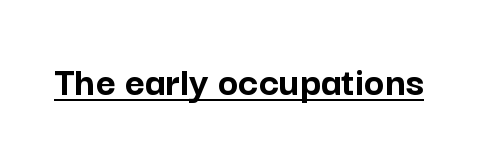
The image shows 43 px semibold sans-serif type, upright; set normal letter spacing, underlined; low stroke contrast and a medium x-height.
